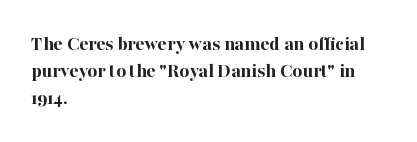
Which margin do the lines hug? The left one — the right edge is uneven. The foot of each line stays bare and open. Strokes here are thick enough to call this a true bold. Does the lettering tilt? It doesn't — this is upright. You could call the tracking neutral — neither tight nor loose. Interline gaps are of average width in this sample.
